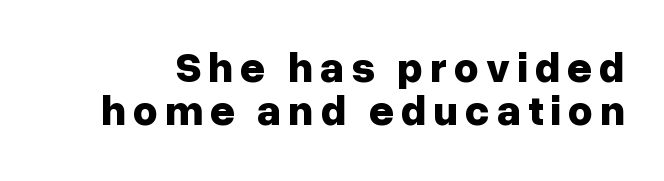
The image shows 43 px bold sans-serif type, upright; set tight line spacing (1.01x), not underlined; low stroke contrast and a medium x-height.
